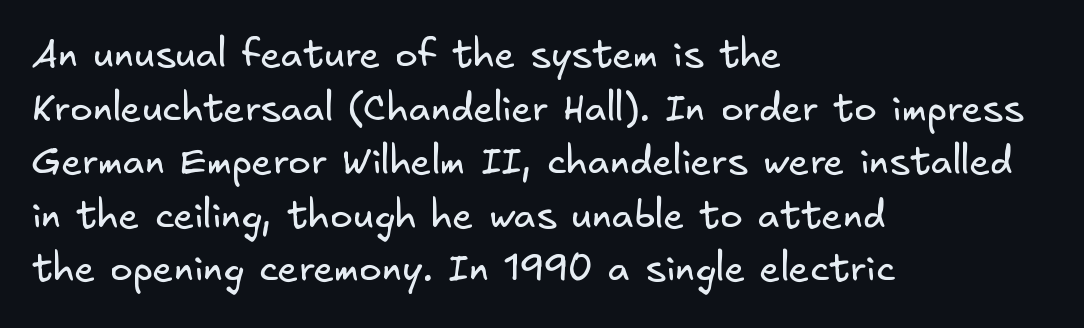
The image shows 38 px regular-weight sans-serif type; set left-aligned, normal line spacing (1.41x), normal letter spacing, not underlined; low stroke contrast and a small x-height.
